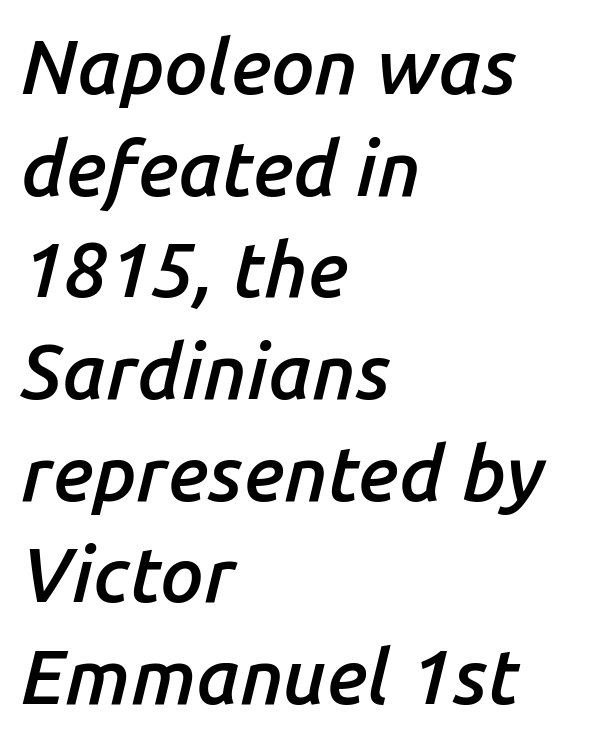
Q: Is the text bold? A: Semi-bold.
Q: Is the text italic (slanted)? A: Yes, it leans right by about 14 degrees.
Q: Is the text underlined? A: No.
Q: How is the paragraph aligned? A: Left-aligned.
Q: Is the spacing between letters normal or unusually wide? A: Normal.
Q: Is the spacing between lines tight, normal or loose? A: Normal.
Q: Width (condensed, normal, or wide)? A: Normal.
Q: Stroke contrast? A: Low.
Q: x-height? A: Medium.
Q: Monospaced? A: No.
